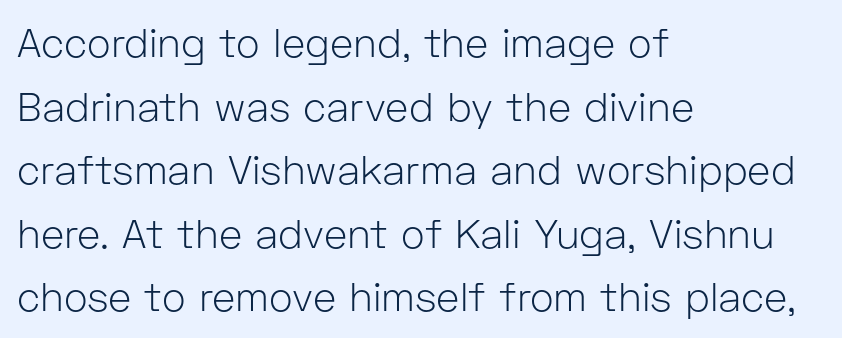
The passage shown is typed in a proportional face where columns would drift. Letters rest on an invisible, unmarked baseline. This sample uses plain, unmodified letter spacing. In terms of letterform style, serifs are entirely absent.
